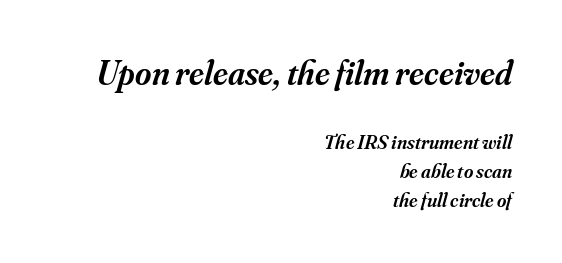
{"serif": "yes", "italic": "yes", "lean": "right", "slant_degrees": 16, "bold": "semi", "weight": "semibold", "width": "normal", "stroke_contrast": "medium", "x_height": "small", "monospaced": "no", "underline": "no", "align": "right", "line_spacing": "normal", "line_spacing_ratio": 1.45, "letter_spacing": "normal", "letter_spacing_em": 0.0, "larger_block": "first", "size_ratio": 1.75, "glyph_px": 35}
